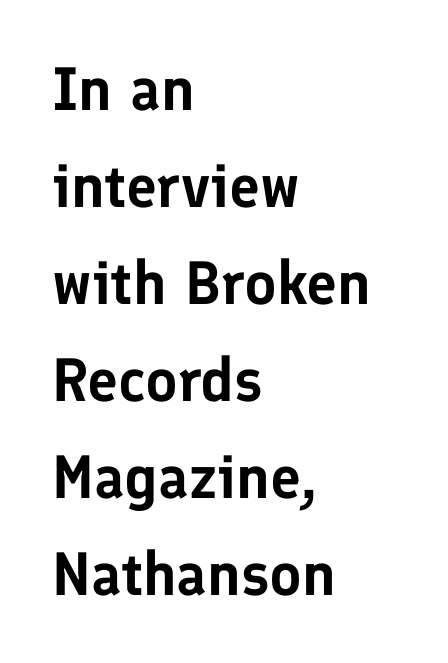
Q: Is the text italic (slanted)? A: No, it is upright.
Q: Is the typeface a serif or a sans-serif typeface? A: Sans-serif.
Q: Is the text underlined? A: No.
Q: How is the paragraph aligned? A: Left-aligned.
Q: Is the spacing between letters normal or unusually wide? A: Normal.
Q: Is the spacing between lines tight, normal or loose? A: Normal.
Q: Width (condensed, normal, or wide)? A: Normal.
Q: Stroke contrast? A: Low.
Q: x-height? A: Medium.
Q: Monospaced? A: No.
